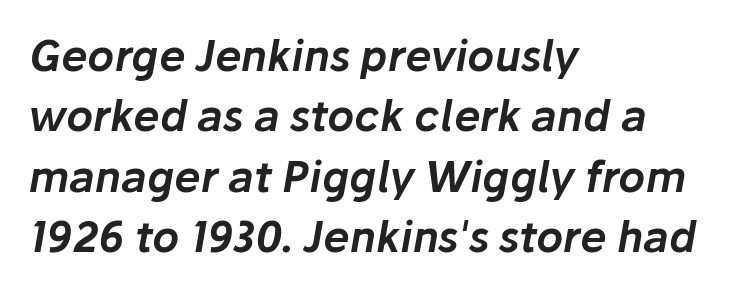
{"italic": "yes", "lean": "right", "slant_degrees": 10, "width": "normal", "stroke_contrast": "low", "x_height": "medium", "monospaced": "no", "underline": "no", "align": "left", "line_spacing": "normal", "line_spacing_ratio": 1.44, "letter_spacing": "normal", "letter_spacing_em": 0.0, "glyph_px": 42}
